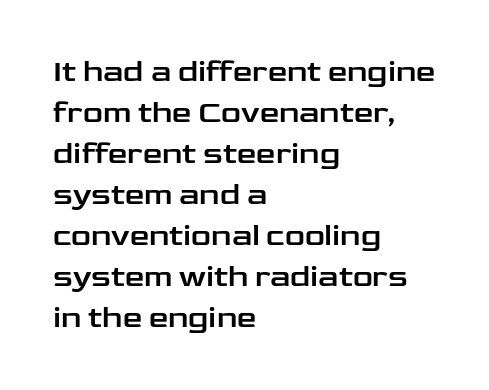
{"serif": "no", "italic": "no", "width": "wide", "stroke_contrast": "low", "x_height": "medium", "monospaced": "no", "underline": "no", "align": "left", "line_spacing": "normal", "line_spacing_ratio": 1.32, "letter_spacing": "normal", "letter_spacing_em": 0.0, "glyph_px": 31}
